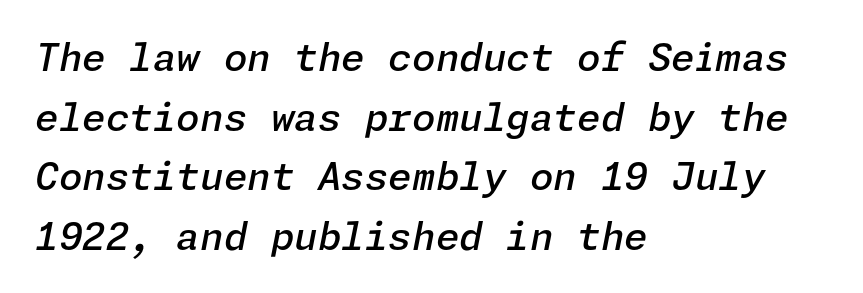
This sample uses plain, unmodified letter spacing. The space directly below the letters is spotless. These lines stack with their left ends in a neat column. Tall strokes in this sample are angled rather than plumb.
